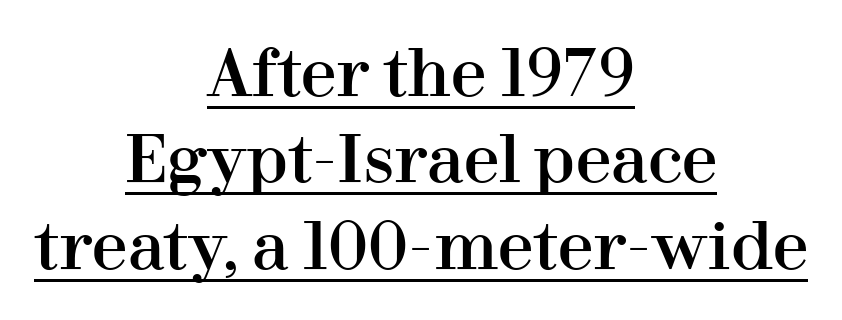
Q: Is the text italic (slanted)? A: No, it is upright.
Q: Is the typeface a serif or a sans-serif typeface? A: Serif.
Q: Is the text underlined? A: Yes.
Q: How is the paragraph aligned? A: Centered.
Q: Is the spacing between letters normal or unusually wide? A: Normal.
Q: Is the spacing between lines tight, normal or loose? A: Normal.
Q: Width (condensed, normal, or wide)? A: Normal.
Q: Stroke contrast? A: High.
Q: x-height? A: Medium.
Q: Monospaced? A: No.
